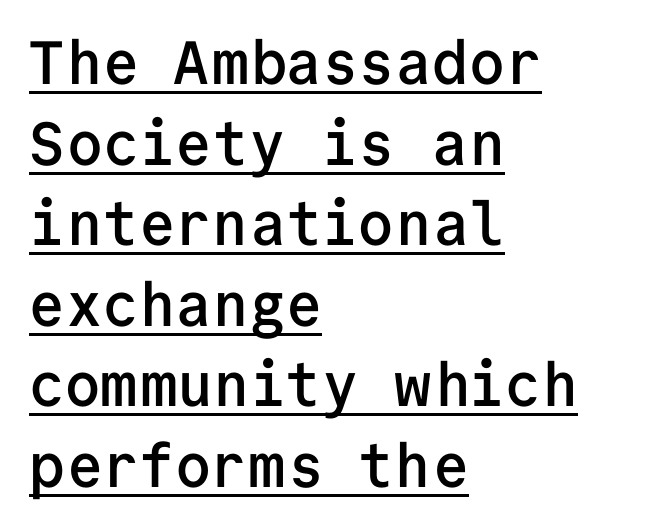
{"serif": "no", "italic": "no", "bold": "semi", "weight": "semibold", "width": "normal", "stroke_contrast": "low", "x_height": "medium", "monospaced": "yes", "underline": "yes", "align": "left", "line_spacing": "normal", "line_spacing_ratio": 1.32, "letter_spacing": "normal", "letter_spacing_em": 0.0, "glyph_px": 61}
